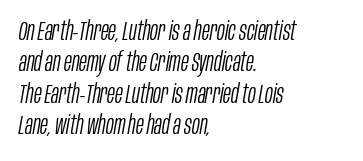
{"italic": "yes", "lean": "right", "slant_degrees": 10, "bold": "no", "underline": "no", "align": "left", "line_spacing_ratio": 1.21, "letter_spacing": "normal", "letter_spacing_em": 0.0, "glyph_px": 26}
